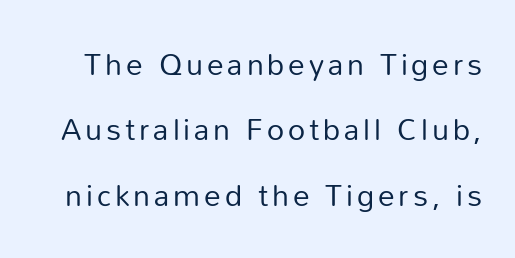
The image shows 30 px regular-weight sans-serif type, upright; set loose line spacing (2.18x), not underlined; low stroke contrast and a medium x-height.
